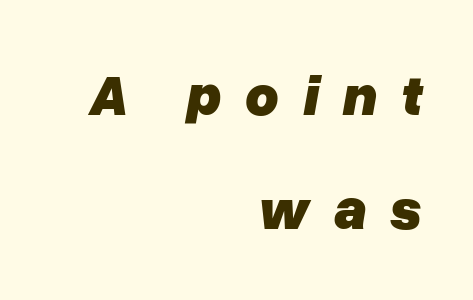
These lines are rendered in a variable-pitch font. Students, note that the glyphs here are deliberately spaced far apart. Check the space under the baseline: it is left empty. Tall strokes in this sample are angled rather than plumb. How heavy is the stroke? Heavy — this is a bold.
